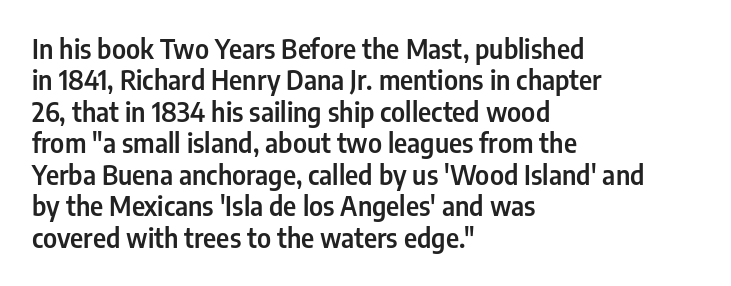
The image shows 26 px text type, upright; set left-aligned, line spacing 1.21x, normal letter spacing, not underlined.
